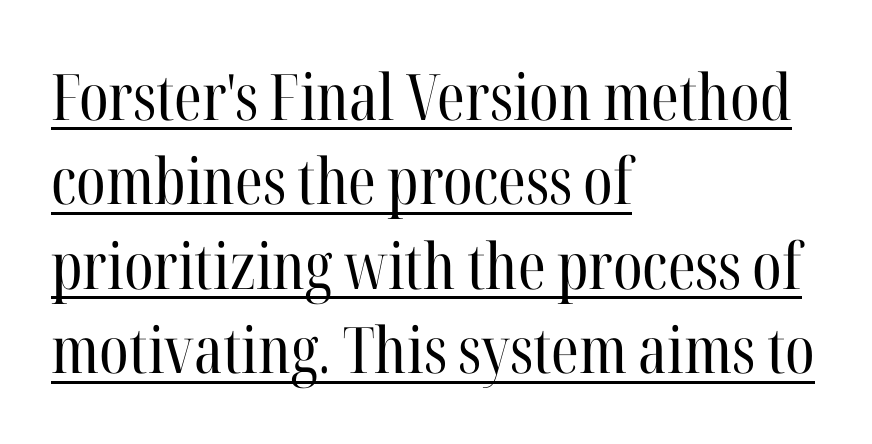
Q: Is the text bold? A: No.
Q: Is the text italic (slanted)? A: No, it is upright.
Q: Is the typeface a serif or a sans-serif typeface? A: Serif.
Q: Is the text underlined? A: Yes.
Q: How is the paragraph aligned? A: Left-aligned.
Q: Is the spacing between letters normal or unusually wide? A: Normal.
Q: Is the spacing between lines tight, normal or loose? A: Normal.
Q: Width (condensed, normal, or wide)? A: Condensed.
Q: Stroke contrast? A: High.
Q: x-height? A: Medium.
Q: Monospaced? A: No.
